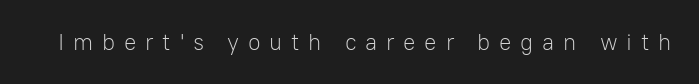
The image shows 23 px text type, upright; set unusually wide letter spacing (+0.38 em), not underlined.
